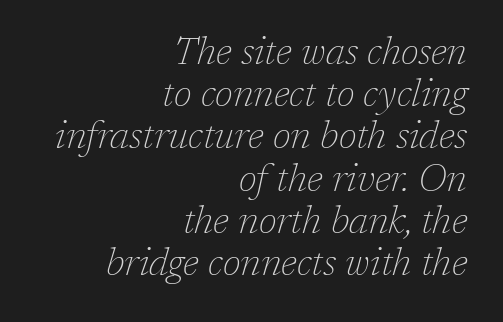
{"serif": "yes", "italic": "yes", "lean": "right", "slant_degrees": 17, "bold": "no", "weight": "thin", "width": "normal", "stroke_contrast": "low", "x_height": "medium", "monospaced": "no", "underline": "no", "align": "right", "line_spacing": "tight", "line_spacing_ratio": 1.11, "letter_spacing": "normal", "letter_spacing_em": 0.0, "glyph_px": 38}
